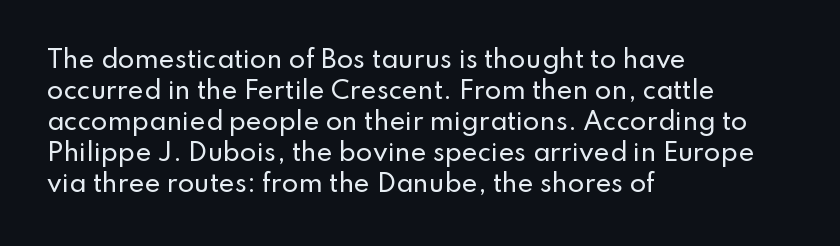
The image shows 24 px text type, upright; set left-aligned, normal line spacing (1.29x), normal letter spacing, not underlined.
